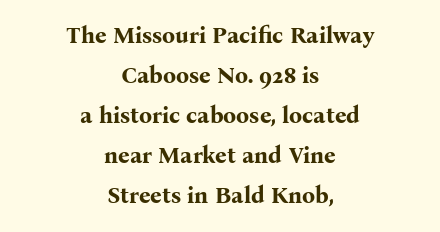
Q: Is the text bold? A: Yes.
Q: Is the text italic (slanted)? A: No, it is upright.
Q: Is the text underlined? A: No.
Q: How is the paragraph aligned? A: Centered.
Q: Is the spacing between letters normal or unusually wide? A: Normal.
